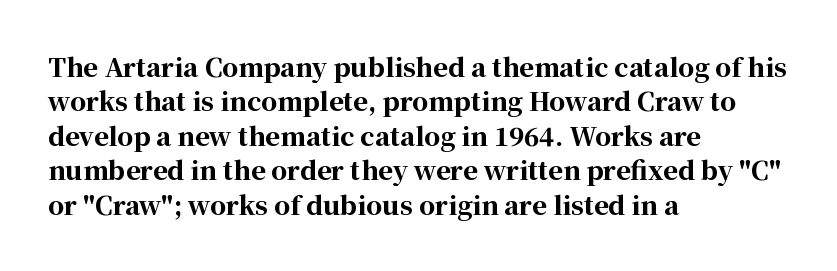
Plain, unruled lines of type. Italic: no, the glyphs are upright roman. The face used here has the dense, thick strokes of a bold. Compared with typical paragraphs, the rows here are spaced about the same. The paragraph has a hard left edge and a soft right edge. Here the glyphs are tracked normally, forming tight word shapes.
